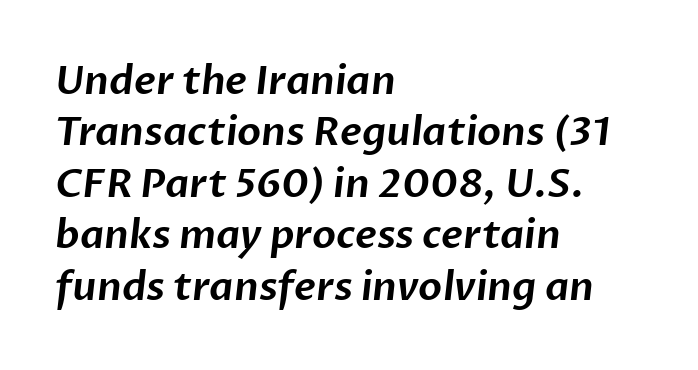
The image shows 39 px sans-serif type; set left-aligned, normal line spacing (1.32x), normal letter spacing, not underlined; low stroke contrast and a medium x-height.
